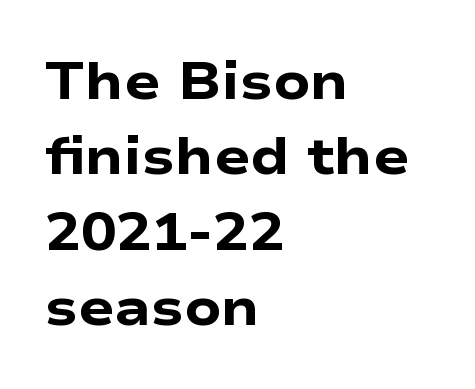
Q: Is the text bold? A: Yes.
Q: Is the text italic (slanted)? A: No, it is upright.
Q: Is the typeface a serif or a sans-serif typeface? A: Sans-serif.
Q: Is the text underlined? A: No.
Q: How is the paragraph aligned? A: Left-aligned.
Q: Is the spacing between letters normal or unusually wide? A: Normal.
Q: Is the spacing between lines tight, normal or loose? A: Normal.
Q: Width (condensed, normal, or wide)? A: Wide.
Q: Stroke contrast? A: Low.
Q: x-height? A: Medium.
Q: Monospaced? A: No.
